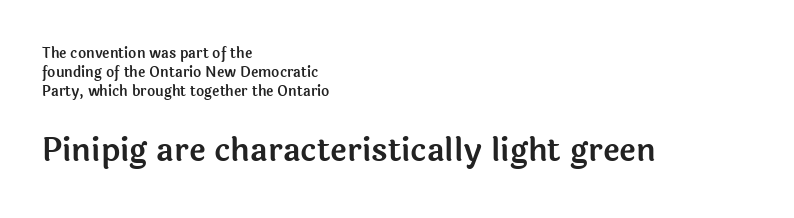
Reading down the column, the eye jumps a familiar distance to each next line. Caption: multi-line text, flush left, ragged right. Do the characters align in a grid? No, the font is proportional. Check where the strokes stop: nothing finishes them off — pure sans.
